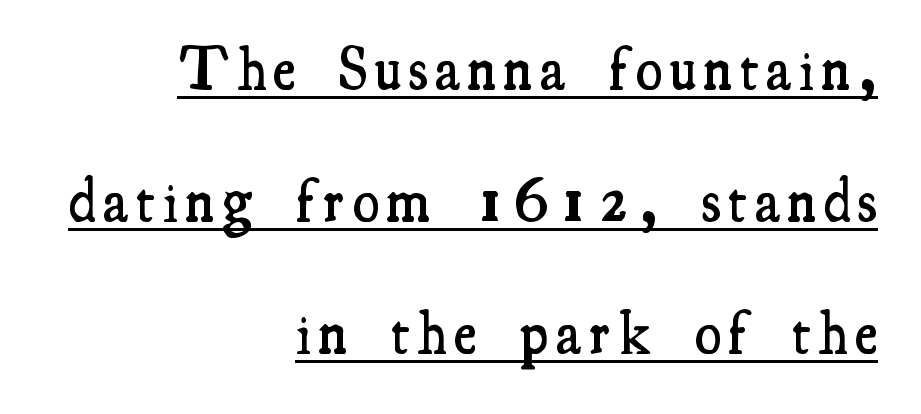
The image shows 61 px semibold, condensed serif type, upright; set right-aligned, loose line spacing (2.16x), underlined; medium stroke contrast and a small x-height.
